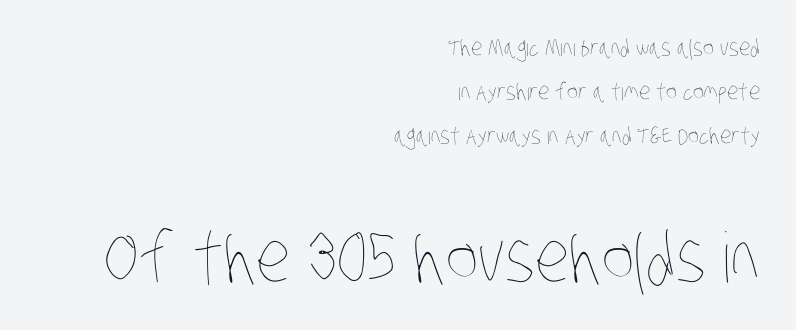
{"bold": "no", "weight": "thin", "width": "condensed", "stroke_contrast": "low", "x_height": "large", "monospaced": "no", "underline": "no", "align": "right", "line_spacing": "loose", "line_spacing_ratio": 1.92, "letter_spacing": "normal", "letter_spacing_em": 0.0, "larger_block": "second", "size_ratio": 3.0, "glyph_px": 69}
